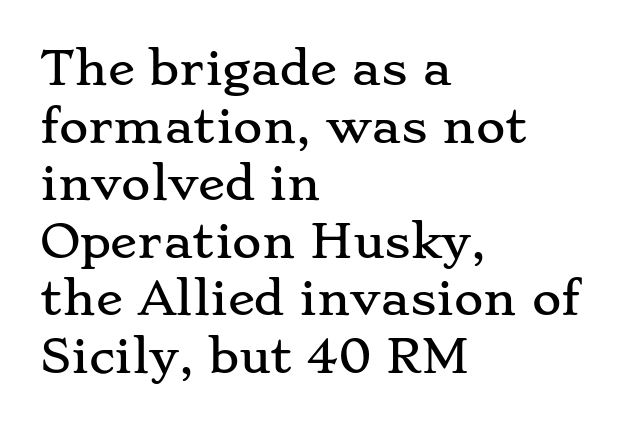
This rendering features lettering with no underline. What stands out about the letter spacing? Nothing — it is the standard amount. Do the characters align in a grid? No, the font is proportional. You can tell from the footed stems that serif type was used.
